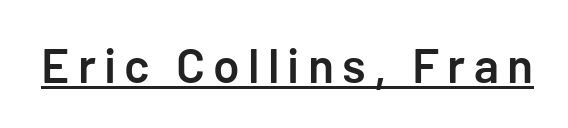
A typesetter would mark this as roman, not italic. I'd call this a sans setting — the letters go barefoot. This is underlined copy, the kind a proofreader might mark for attention. Firm but not heavy-handed strokes: this text is semibold.
